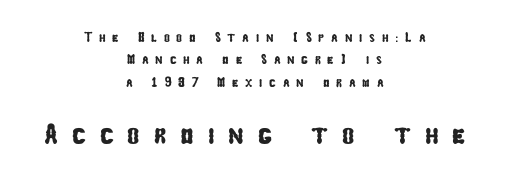
Spacing verdict: proportional, widths tailored to each character. Leading matches the norm, producing a regular column. Inter-character spacing is expanded well beyond the font's built-in metrics. In terms of letterform style, serifs are entirely absent. Caption: upper text group reduced, lower text group enlarged.
